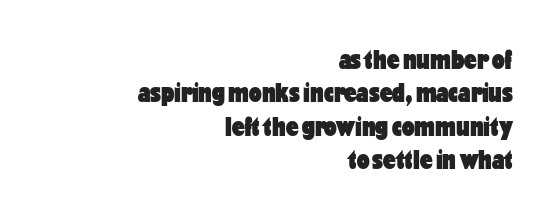
Thick stems and heavy bowls — unmistakably bold. Notice how the passage keeps a crisp vertical edge on the right only. A typesetter would label this face a sans. Do the characters align in a grid? No, the font is proportional. The glyphs are unaccompanied by any horizontal stroke below them.
